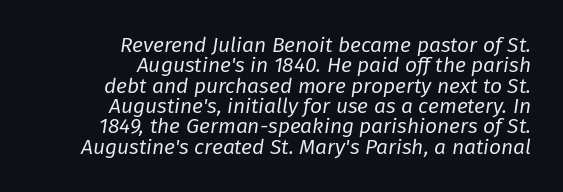
A typesetter would call this zero additional tracking. The passage shown stacks its lines with hardly any gap. A clean baseline with only descenders dipping below it. Every row of glyphs terminates at an identical x-position on the right. This reads as an unemphasized weight, regular at the heaviest. It's the slanting kind of type.
